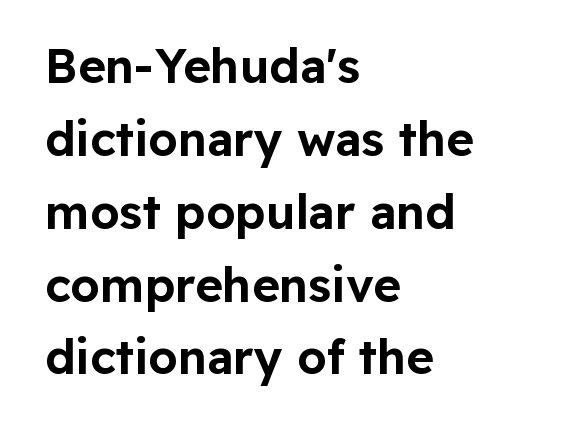
Nobody touched the tracking dial on this one. This rendering features lettering with no underline. Is the block centered? No — it sits flush against the left margin. Quick note: interline space is typical.
